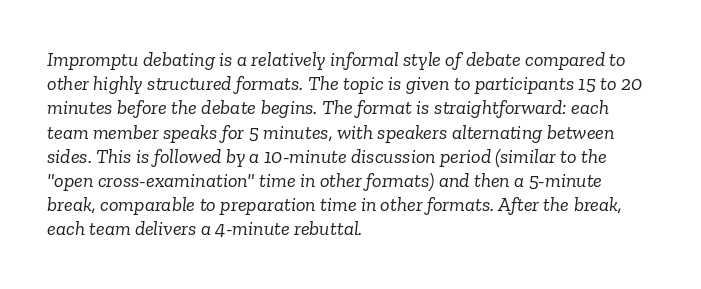
Where is the straight margin? On the left. Characters are canted at an angle relative to the baseline's perpendicular. Unbolded letterforms with no extra heft. The passage shown is not underscored anywhere. Standard letterfit; no display-style spreading of the glyphs.
